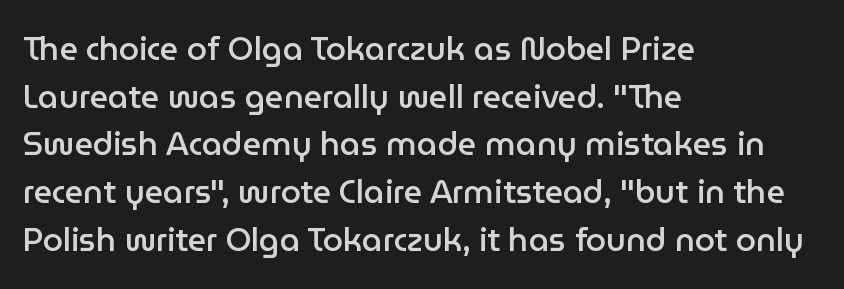
{"serif": "no", "italic": "no", "bold": "semi", "weight": "semibold", "width": "normal", "stroke_contrast": "low", "x_height": "medium", "monospaced": "no", "underline": "no", "align": "left", "line_spacing": "normal", "line_spacing_ratio": 1.49, "letter_spacing": "normal", "letter_spacing_em": 0.0, "glyph_px": 32}
